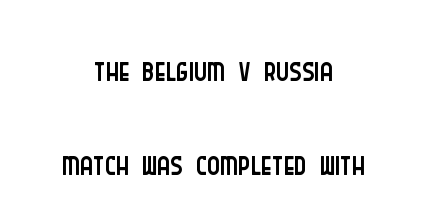
The gap between lines stays unmarked. Leading is clearly above the norm, producing a sparse column. Unlike italic type, these characters show no tilt at all. The passage shown has conventional tracking throughout. A typesetter would label this face a sans.
